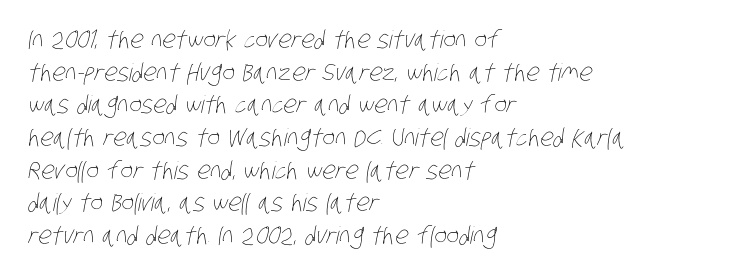
Q: Is the text bold? A: No.
Q: Is the text underlined? A: No.
Q: How is the paragraph aligned? A: Left-aligned.
Q: Is the spacing between letters normal or unusually wide? A: Normal.
Q: Is the spacing between lines tight, normal or loose? A: Normal.
